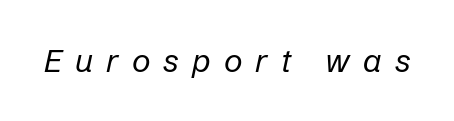
The image shows 32 px regular-weight type, italic (leaning right); set unusually wide letter spacing (+0.41 em), not underlined; low stroke contrast and a medium x-height.
